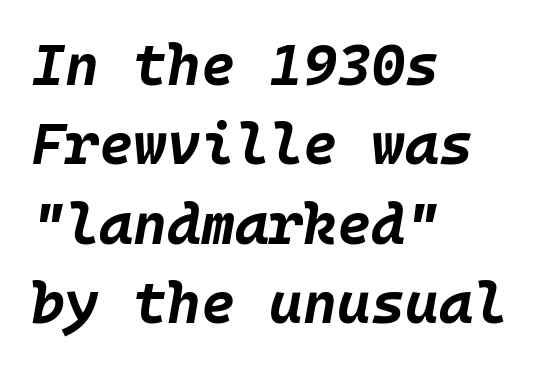
The passage is arranged the way most books set body copy — flush left. Horizontal bands of white between lines are of average thickness. An italicized treatment has been applied to the whole sample. Look at the stroke-to-counter ratio: heavy, a bold. Quick note: underline off.
